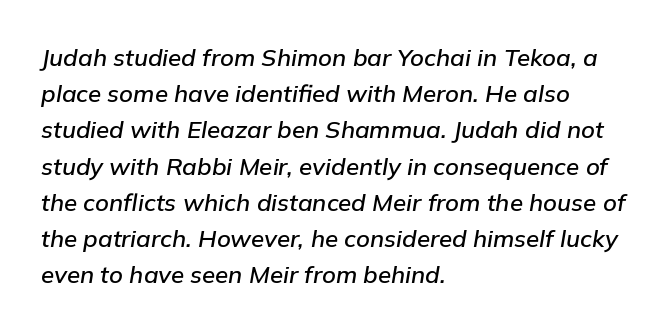
The lettering tilts uniformly, giving the passage an italic look. Leftover space on each line is placed entirely after the last word. Here the glyphs are tracked normally, forming tight word shapes. Letters rest on an invisible, unmarked baseline. Baseline-to-baseline distance is the conventional proportion of letter height.
